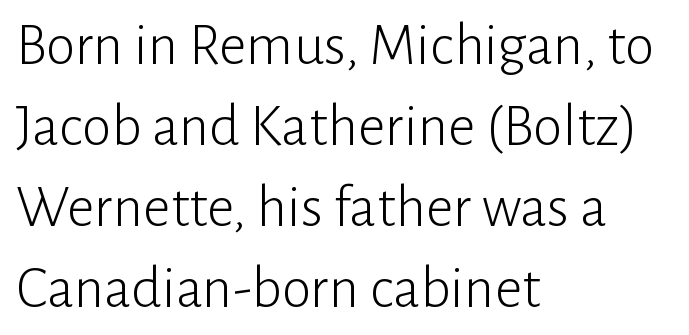
The image shows 60 px light sans-serif type, upright; set left-aligned, normal line spacing (1.35x), normal letter spacing, not underlined; low stroke contrast and a medium x-height.
